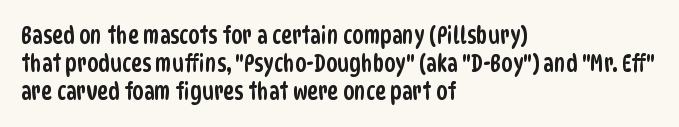
The letters sit at their default tracking, neither squeezed nor spread. Descenders hang freely into open space. These lines are set flush left with a ragged right edge.
